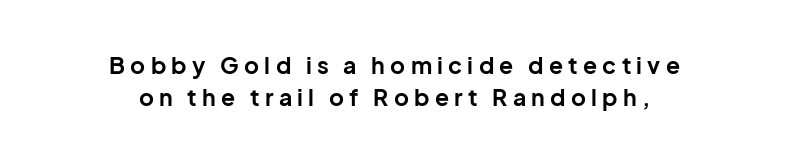
Q: Is the text bold? A: Yes.
Q: Is the text italic (slanted)? A: No, it is upright.
Q: Is the text underlined? A: No.
Q: How is the paragraph aligned? A: Centered.
Q: Is the spacing between letters normal or unusually wide? A: Unusually wide.
Q: Is the spacing between lines tight, normal or loose? A: Normal.
